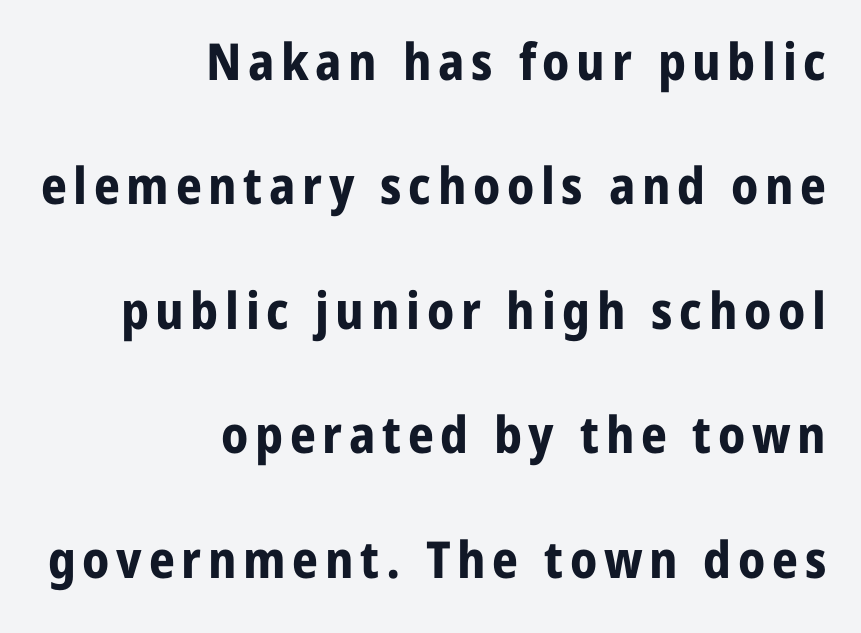
{"serif": "no", "italic": "no", "bold": "yes", "weight": "bold", "width": "normal", "stroke_contrast": "low", "x_height": "medium", "monospaced": "no", "underline": "no", "align": "right", "line_spacing": "loose", "line_spacing_ratio": 2.44, "glyph_px": 51}
